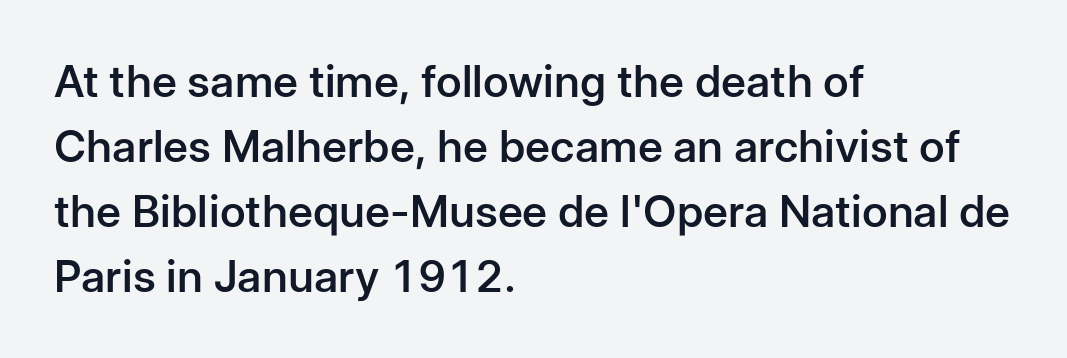
The image shows 44 px semibold sans-serif type, upright; set left-aligned, normal line spacing (1.48x), normal letter spacing, not underlined; low stroke contrast and a medium x-height.
